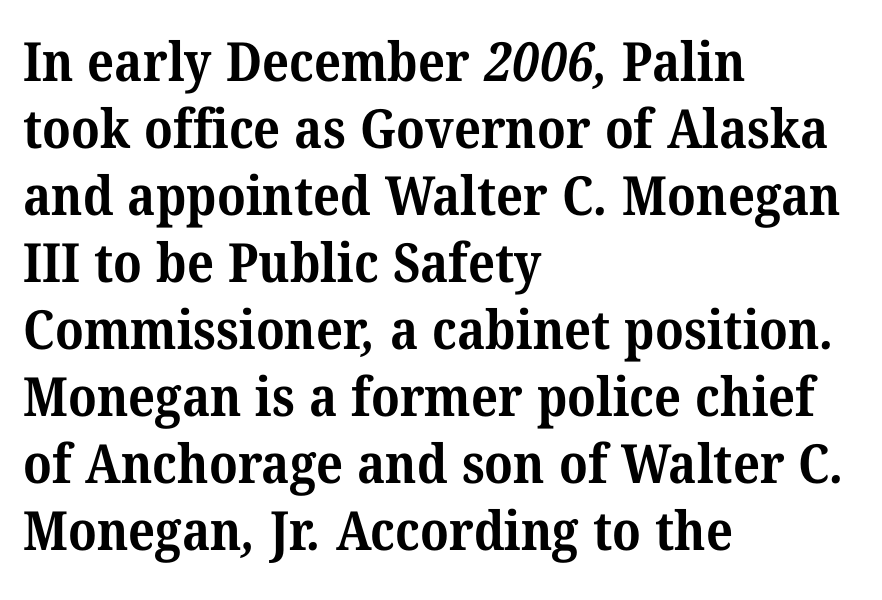
Q: Is the text bold? A: Yes.
Q: Is the typeface a serif or a sans-serif typeface? A: Serif.
Q: Is the text underlined? A: No.
Q: How is the paragraph aligned? A: Left-aligned.
Q: Is the spacing between letters normal or unusually wide? A: Normal.
Q: Width (condensed, normal, or wide)? A: Normal.
Q: Stroke contrast? A: Medium.
Q: x-height? A: Medium.
Q: Monospaced? A: No.
